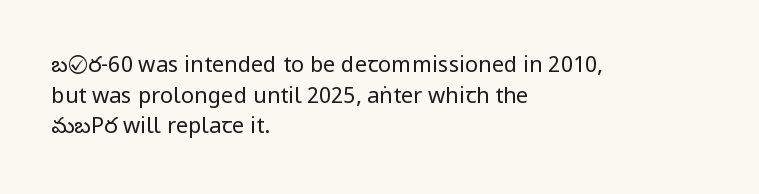
{"italic": "no", "bold": "no", "underline": "no", "align": "left", "line_spacing": "normal", "line_spacing_ratio": 1.39, "letter_spacing": "normal", "letter_spacing_em": 0.0, "glyph_px": 22}
